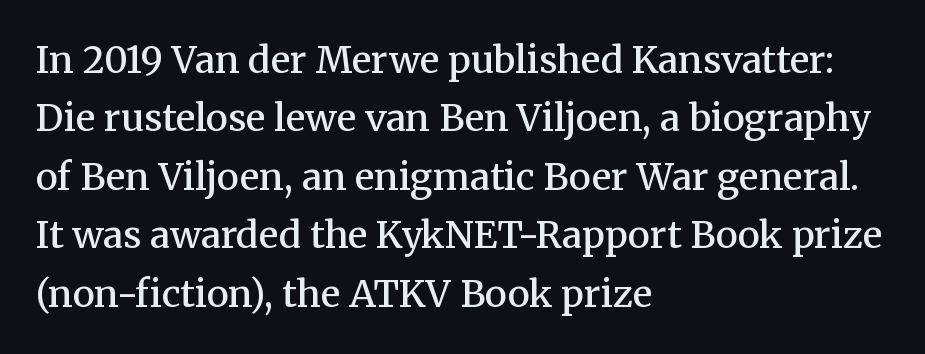
The image shows 37 px semibold serif type, upright; set left-aligned, normal line spacing (1.58x), normal letter spacing, not underlined; medium stroke contrast and a medium x-height.
